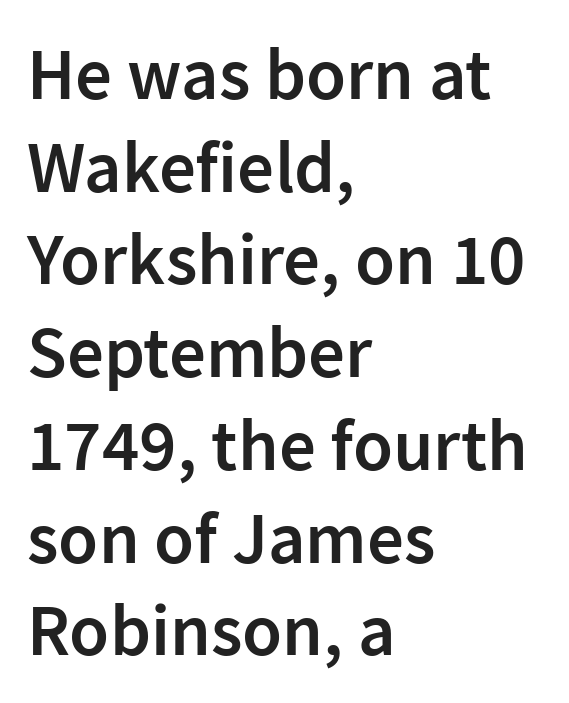
Do the characters align in a grid? No, the font is proportional. The letters sit at their default tracking, neither squeezed nor spread. This is the regular roman posture of the typeface. Serifs: no, the terminals of the letterforms are clean. The text block is weighted toward the left margin, trailing off unevenly rightward. Regular leading.
